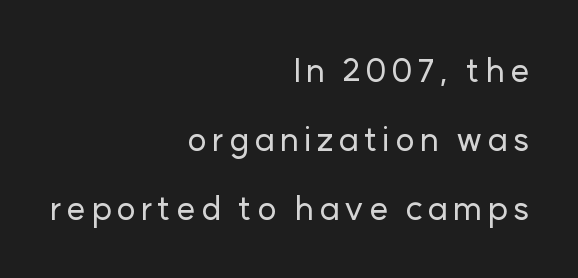
Q: Is the text italic (slanted)? A: No, it is upright.
Q: Is the typeface a serif or a sans-serif typeface? A: Sans-serif.
Q: Is the text underlined? A: No.
Q: How is the paragraph aligned? A: Right-aligned.
Q: Is the spacing between lines tight, normal or loose? A: Loose.
Q: Width (condensed, normal, or wide)? A: Normal.
Q: Stroke contrast? A: Low.
Q: x-height? A: Medium.
Q: Monospaced? A: No.
